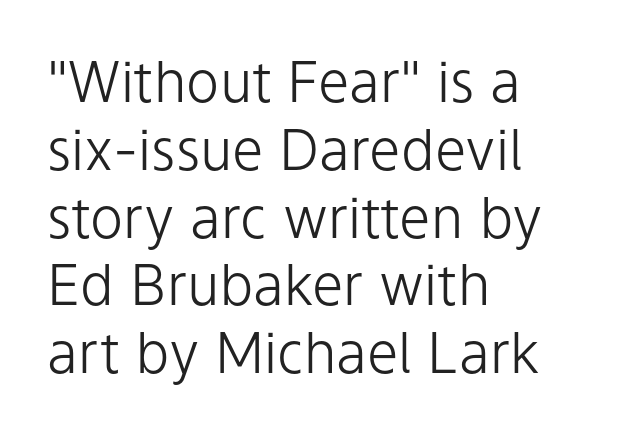
The image shows 56 px light sans-serif type, upright; set left-aligned, line spacing 1.21x, normal letter spacing, not underlined; low stroke contrast and a medium x-height.
